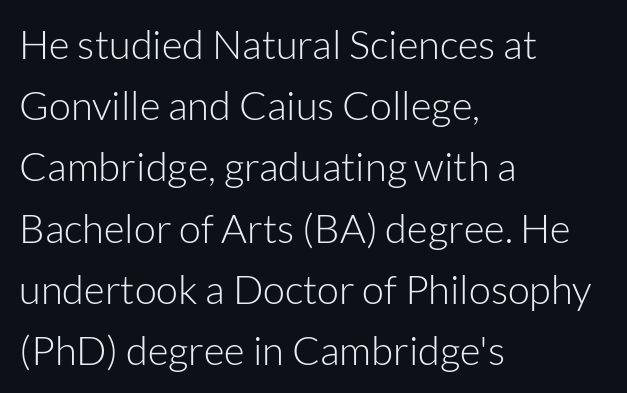
Q: Is the text bold? A: No.
Q: Is the text italic (slanted)? A: No, it is upright.
Q: Is the typeface a serif or a sans-serif typeface? A: Sans-serif.
Q: Is the text underlined? A: No.
Q: How is the paragraph aligned? A: Left-aligned.
Q: Is the spacing between letters normal or unusually wide? A: Normal.
Q: Is the spacing between lines tight, normal or loose? A: Normal.
Q: Width (condensed, normal, or wide)? A: Normal.
Q: Stroke contrast? A: Low.
Q: x-height? A: Medium.
Q: Monospaced? A: No.
